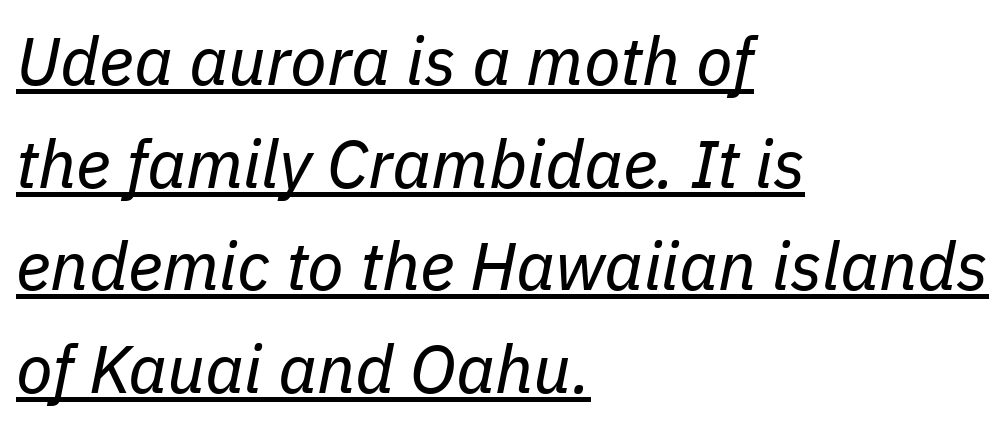
Q: Is the text bold? A: No.
Q: Is the text italic (slanted)? A: Yes, it leans right by about 11 degrees.
Q: Is the text underlined? A: Yes.
Q: How is the paragraph aligned? A: Left-aligned.
Q: Is the spacing between letters normal or unusually wide? A: Normal.
Q: Is the spacing between lines tight, normal or loose? A: Normal.
Q: Width (condensed, normal, or wide)? A: Normal.
Q: Stroke contrast? A: Low.
Q: x-height? A: Medium.
Q: Monospaced? A: No.
